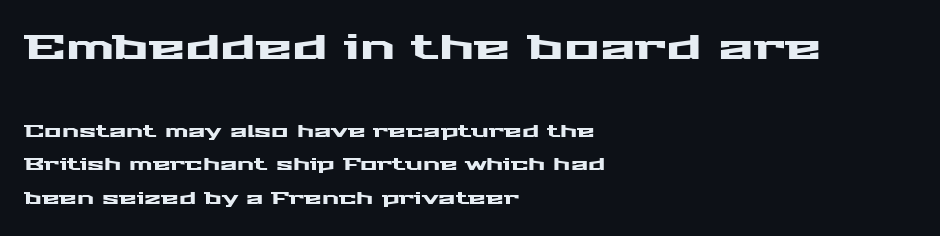
{"serif": "no", "italic": "no", "width": "wide", "stroke_contrast": "medium", "x_height": "medium", "monospaced": "no", "underline": "no", "align": "left", "line_spacing": "loose", "line_spacing_ratio": 2.1, "letter_spacing": "normal", "letter_spacing_em": 0.0, "larger_block": "first", "size_ratio": 2.06, "glyph_px": 33}
